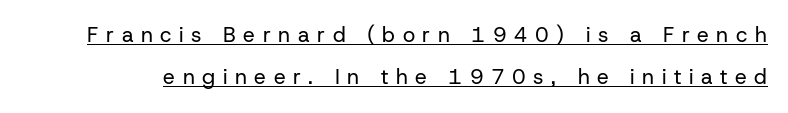
{"italic": "no", "bold": "no", "underline": "yes", "line_spacing": "loose", "line_spacing_ratio": 2.01, "letter_spacing": "wide", "letter_spacing_em": 0.36, "glyph_px": 21}
